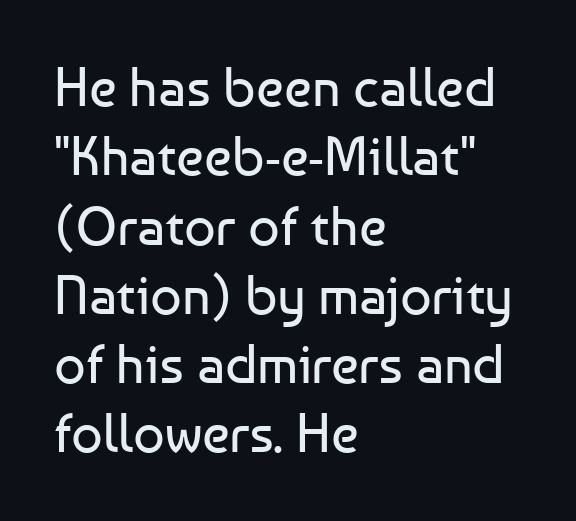
{"serif": "no", "italic": "no", "bold": "no", "weight": "regular", "width": "normal", "stroke_contrast": "low", "x_height": "medium", "monospaced": "no", "underline": "no", "align": "left", "line_spacing": "normal", "line_spacing_ratio": 1.26, "letter_spacing": "normal", "letter_spacing_em": 0.0, "glyph_px": 55}
